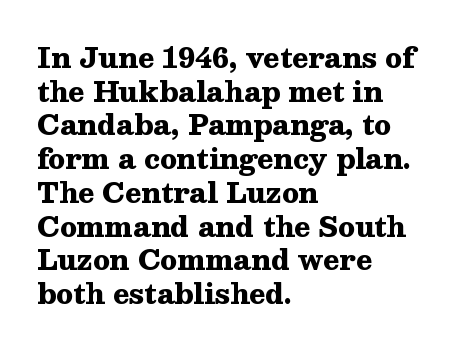
{"italic": "no", "bold": "yes", "underline": "no", "align": "left", "line_spacing": "normal", "line_spacing_ratio": 1.25, "letter_spacing": "normal", "letter_spacing_em": 0.0, "glyph_px": 27}
